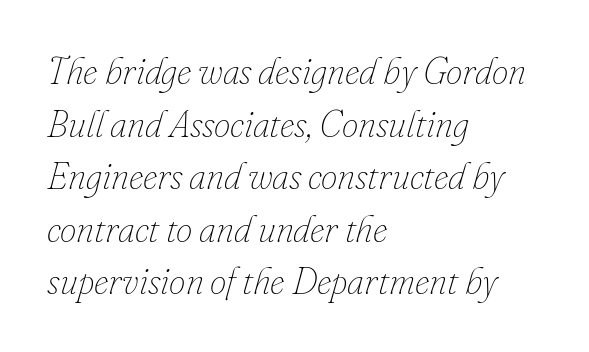
{"italic": "yes", "lean": "right", "slant_degrees": 16, "bold": "no", "weight": "thin", "width": "normal", "stroke_contrast": "low", "x_height": "small", "monospaced": "no", "underline": "no", "align": "left", "line_spacing": "normal", "line_spacing_ratio": 1.42, "letter_spacing": "normal", "letter_spacing_em": 0.0, "glyph_px": 37}
